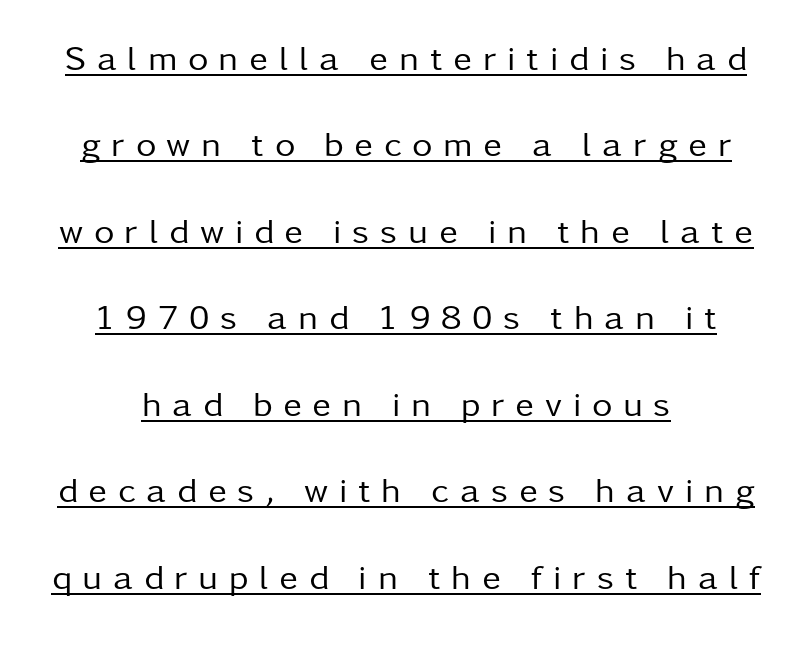
Is there an underline? Yes — a line sits under the letters. A typesetter would call this proportional, since set widths differ per character. What kind of face is this? One without serifs — a sans. The specimen reads as upright at a glance. Is the stroke heavy? The answer is a plain regular-or-lighter. Is there much room between lines? Yes — plenty of vertical air separates them.
